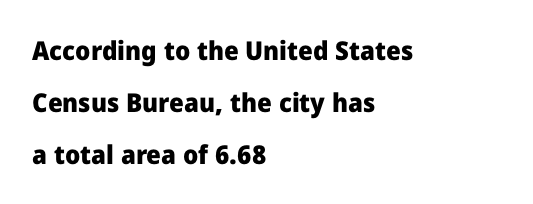
{"italic": "no", "bold": "yes", "underline": "no", "align": "left", "line_spacing": "loose", "line_spacing_ratio": 2.0, "letter_spacing": "normal", "letter_spacing_em": 0.0, "glyph_px": 26}
